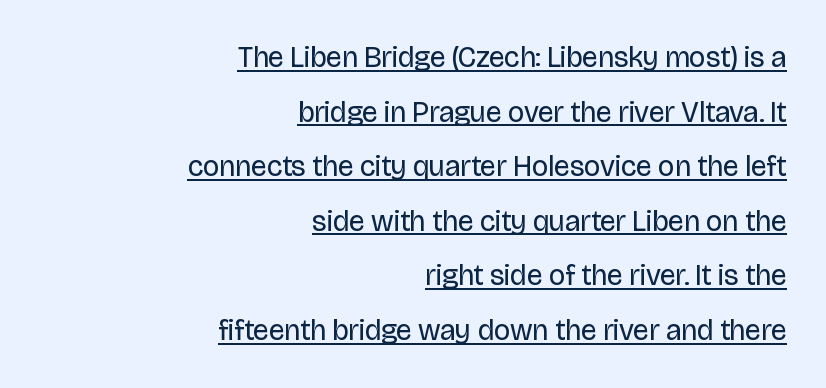
Here the designer chose a conventional face with non-uniform glyph widths. Teacher's note: observe the even right margin — that is flush-right alignment. Nobody touched the tracking dial on this one. Note: no serifs on the glyphs. On a weight scale, this lands at 450 or below.
